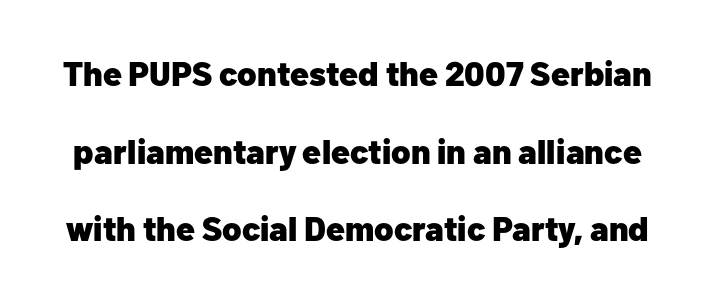
Q: Is the text bold? A: Yes.
Q: Is the text italic (slanted)? A: No, it is upright.
Q: Is the typeface a serif or a sans-serif typeface? A: Sans-serif.
Q: Is the text underlined? A: No.
Q: Is the spacing between letters normal or unusually wide? A: Normal.
Q: Is the spacing between lines tight, normal or loose? A: Loose.
Q: Width (condensed, normal, or wide)? A: Normal.
Q: Stroke contrast? A: Low.
Q: x-height? A: Medium.
Q: Monospaced? A: No.
